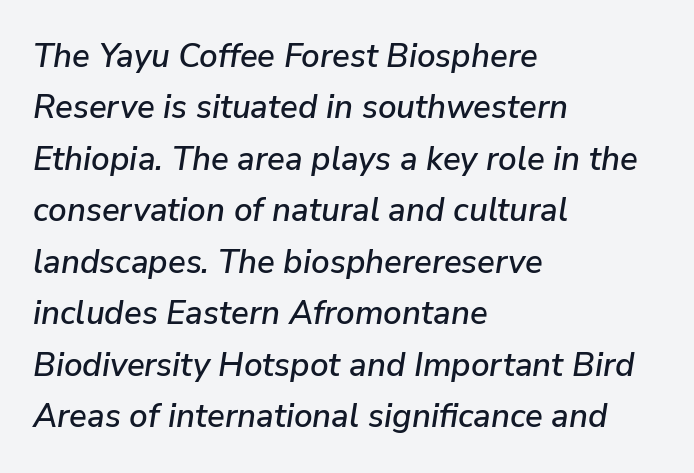
Q: Is the text italic (slanted)? A: Yes, it leans right by about 9 degrees.
Q: Is the text underlined? A: No.
Q: How is the paragraph aligned? A: Left-aligned.
Q: Is the spacing between letters normal or unusually wide? A: Normal.
Q: Is the spacing between lines tight, normal or loose? A: Normal.
Q: Width (condensed, normal, or wide)? A: Normal.
Q: Stroke contrast? A: Low.
Q: x-height? A: Medium.
Q: Monospaced? A: No.
